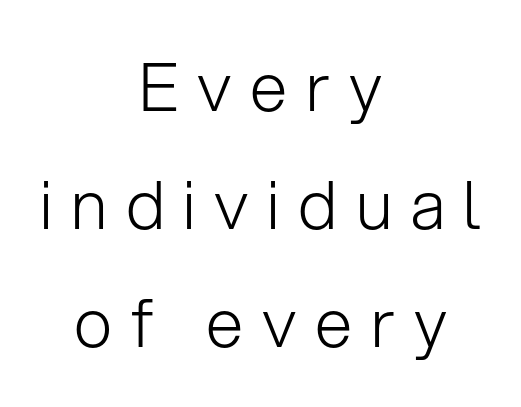
The image shows 67 px light sans-serif type, upright; set centered, line spacing 1.76x, unusually wide letter spacing (+0.28 em), not underlined; low stroke contrast and a medium x-height.
